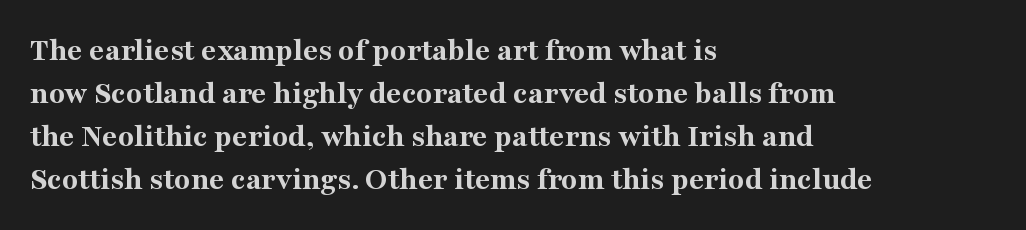
Q: Is the text bold? A: Yes.
Q: Is the text italic (slanted)? A: No, it is upright.
Q: Is the typeface a serif or a sans-serif typeface? A: Serif.
Q: Is the text underlined? A: No.
Q: How is the paragraph aligned? A: Left-aligned.
Q: Is the spacing between letters normal or unusually wide? A: Normal.
Q: Is the spacing between lines tight, normal or loose? A: Normal.
Q: Width (condensed, normal, or wide)? A: Normal.
Q: Stroke contrast? A: Medium.
Q: x-height? A: Medium.
Q: Monospaced? A: No.
